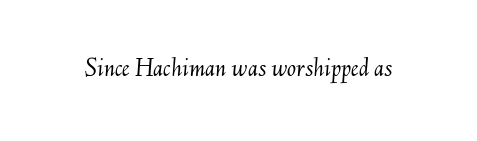
Q: Is the text bold? A: No.
Q: Is the text italic (slanted)? A: Yes, it leans right by about 6 degrees.
Q: Is the text underlined? A: No.
Q: Is the spacing between letters normal or unusually wide? A: Normal.
